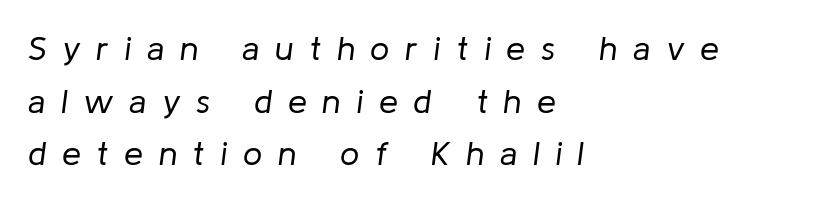
The image shows 34 px regular-weight type, italic (leaning right); set left-aligned, normal line spacing (1.55x), unusually wide letter spacing (+0.46 em), not underlined; low stroke contrast and a medium x-height.
